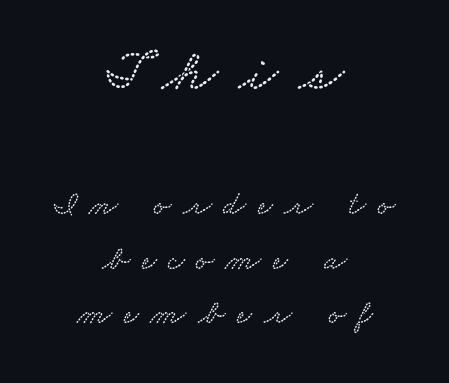
Q: Is the text underlined? A: No.
Q: How is the paragraph aligned? A: Centered.
Q: Is the spacing between letters normal or unusually wide? A: Unusually wide.
Q: Is the spacing between lines tight, normal or loose? A: Normal.
Q: Which block of text is set in a larger size, the first (top) or the second (bottom)? A: The first (top) one.
Q: Width (condensed, normal, or wide)? A: Wide.
Q: Stroke contrast? A: Low.
Q: x-height? A: Small.
Q: Monospaced? A: No.
